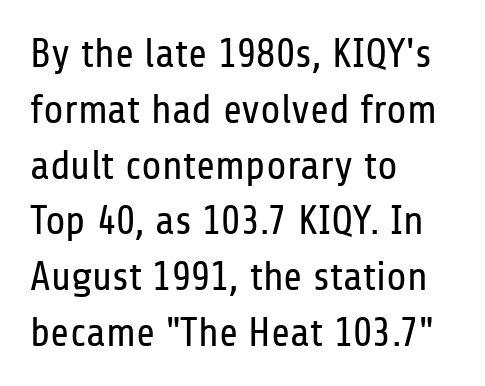
{"serif": "no", "italic": "no", "bold": "no", "weight": "regular", "width": "condensed", "stroke_contrast": "low", "x_height": "medium", "monospaced": "no", "underline": "no", "align": "left", "line_spacing": "normal", "line_spacing_ratio": 1.36, "letter_spacing": "normal", "letter_spacing_em": 0.0, "glyph_px": 41}
